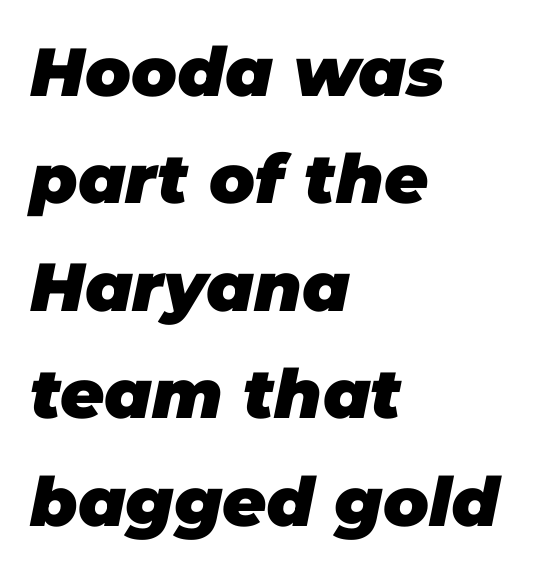
Q: Is the text bold? A: Yes.
Q: Is the text italic (slanted)? A: Yes, it leans right by about 11 degrees.
Q: Is the text underlined? A: No.
Q: How is the paragraph aligned? A: Left-aligned.
Q: Is the spacing between letters normal or unusually wide? A: Normal.
Q: Is the spacing between lines tight, normal or loose? A: Normal.
Q: Width (condensed, normal, or wide)? A: Normal.
Q: Stroke contrast? A: Low.
Q: x-height? A: Large.
Q: Monospaced? A: No.
